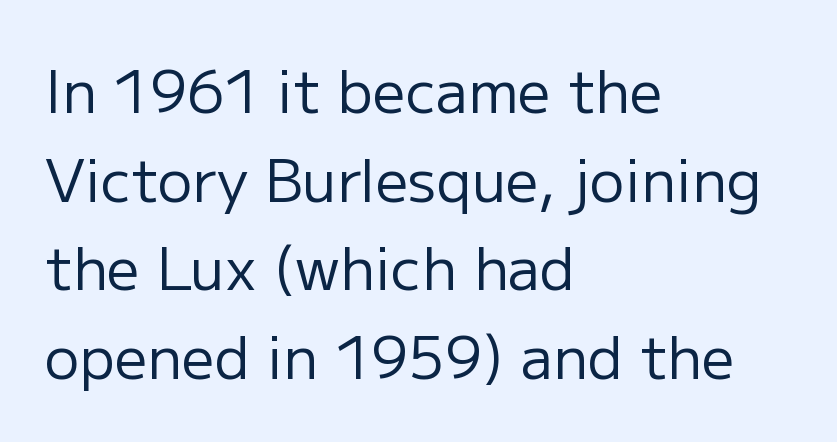
This sample uses plain, unmodified letter spacing. The weight would be labelled regular, book, light, or lighter still. Reading down the block, your eye returns to a fixed left position each line. No italicization has been applied; the sample stays upright. Underline: absent.
